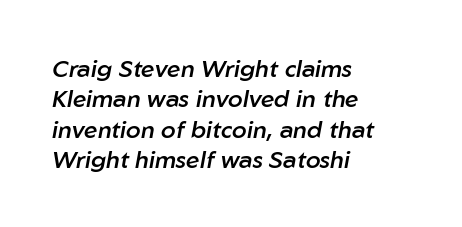
Words appear dense and cohesive because spacing is normal. Only glyphs here, with clear space below each row. An italicized treatment has been applied to the whole sample. Is the type bold? Partly — it's a semibold, heavier than regular but not fully bold. The block of text has a typical density, with ordinary space between rows. The rendering anchors every line to the left-hand side.
